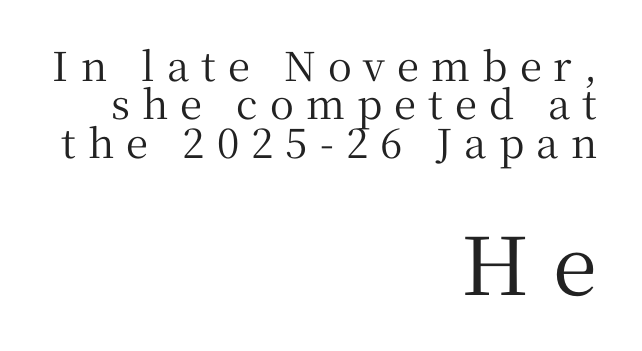
{"serif": "yes", "italic": "no", "width": "normal", "stroke_contrast": "medium", "x_height": "medium", "monospaced": "no", "underline": "no", "align": "right", "line_spacing": "tight", "line_spacing_ratio": 0.96, "letter_spacing": "wide", "letter_spacing_em": 0.3, "larger_block": "second", "size_ratio": 2.0, "glyph_px": 80}
